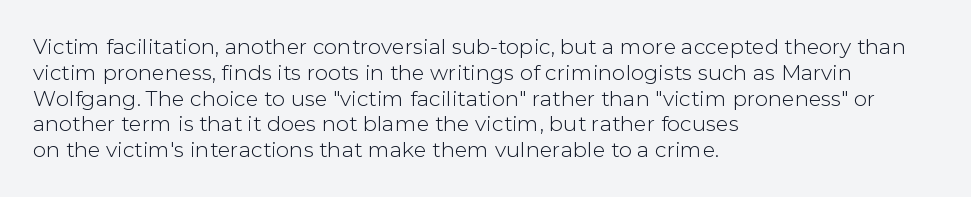
{"italic": "no", "underline": "no", "align": "left", "line_spacing_ratio": 1.23, "letter_spacing": "normal", "letter_spacing_em": 0.0, "glyph_px": 21}
